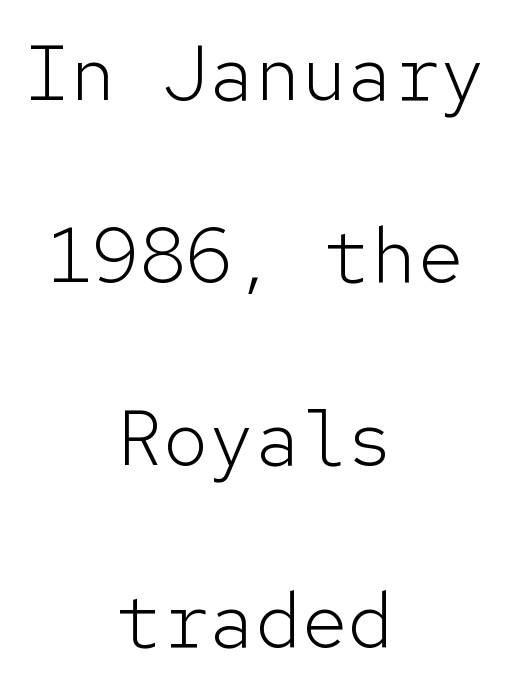
{"serif": "no", "italic": "no", "bold": "no", "weight": "light", "width": "normal", "stroke_contrast": "low", "x_height": "medium", "monospaced": "yes", "underline": "no", "align": "center", "line_spacing": "loose", "line_spacing_ratio": 2.37, "letter_spacing": "normal", "letter_spacing_em": 0.0, "glyph_px": 77}
